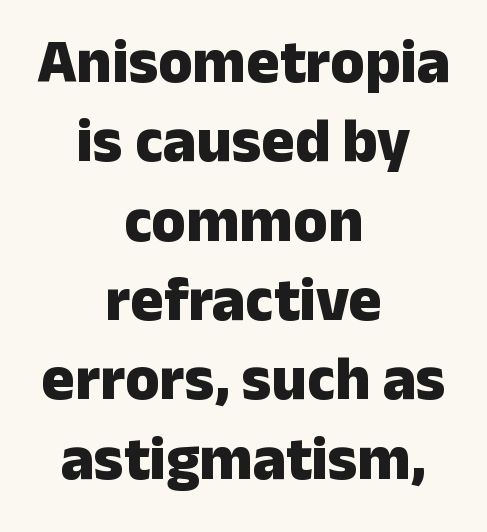
{"serif": "no", "italic": "no", "bold": "yes", "weight": "heavy", "width": "normal", "stroke_contrast": "low", "x_height": "medium", "monospaced": "no", "underline": "no", "align": "center", "line_spacing": "normal", "line_spacing_ratio": 1.28, "letter_spacing": "normal", "letter_spacing_em": 0.0, "glyph_px": 62}
